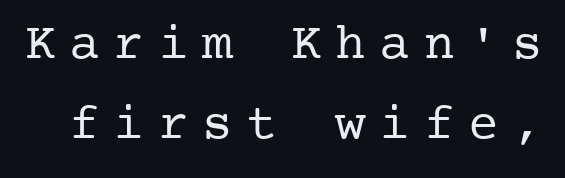
The image shows 51 px regular-weight serif type, upright; set normal line spacing (1.57x), unusually wide letter spacing (+0.27 em), not underlined; low stroke contrast and a medium x-height.
